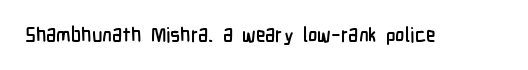
Q: Is the text italic (slanted)? A: No, it is upright.
Q: Is the text underlined? A: No.
Q: Is the spacing between letters normal or unusually wide? A: Normal.
